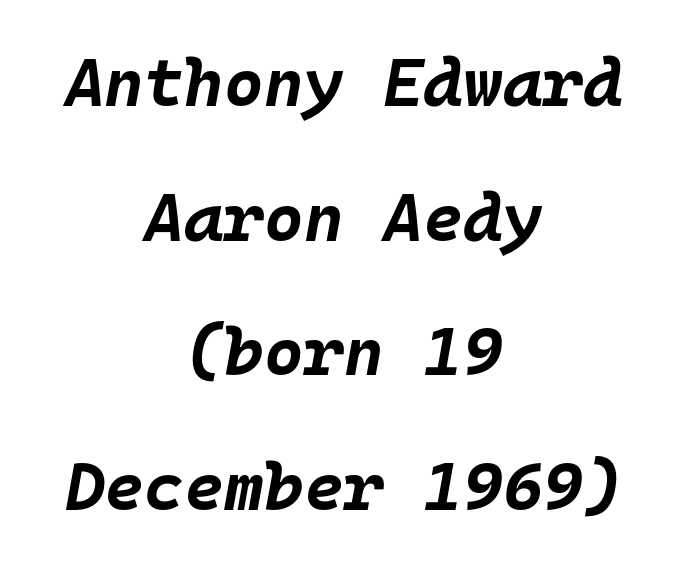
{"italic": "yes", "lean": "right", "slant_degrees": 10, "bold": "yes", "weight": "bold", "width": "normal", "stroke_contrast": "low", "x_height": "large", "monospaced": "yes", "underline": "no", "align": "center", "line_spacing": "loose", "line_spacing_ratio": 1.98, "letter_spacing": "normal", "letter_spacing_em": 0.0, "glyph_px": 68}
